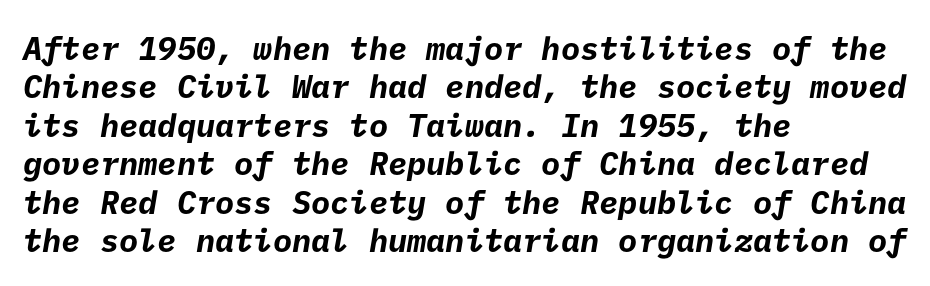
The image shows 32 px bold sans-serif type; set left-aligned, line spacing 1.2x, normal letter spacing, not underlined; low stroke contrast and a medium x-height.
